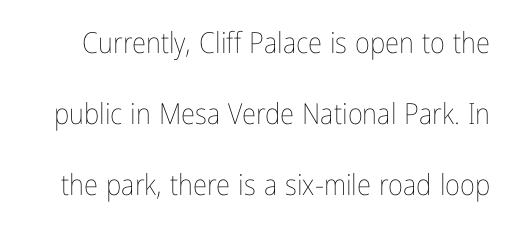
{"italic": "no", "bold": "no", "weight": "thin", "width": "condensed", "stroke_contrast": "low", "x_height": "medium", "monospaced": "no", "underline": "no", "line_spacing": "loose", "line_spacing_ratio": 2.44, "letter_spacing": "normal", "letter_spacing_em": 0.0, "glyph_px": 29}
